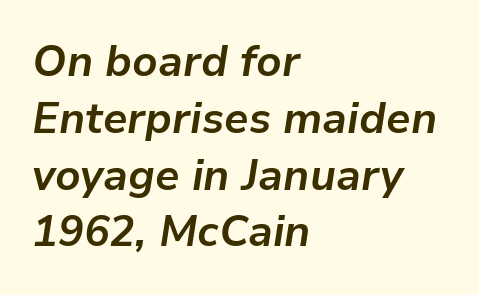
Q: Is the text bold? A: Yes.
Q: Is the text italic (slanted)? A: Yes, it leans right by about 9 degrees.
Q: Is the text underlined? A: No.
Q: How is the paragraph aligned? A: Left-aligned.
Q: Is the spacing between letters normal or unusually wide? A: Normal.
Q: Is the spacing between lines tight, normal or loose? A: Normal.
Q: Width (condensed, normal, or wide)? A: Normal.
Q: Stroke contrast? A: Low.
Q: x-height? A: Medium.
Q: Monospaced? A: No.
